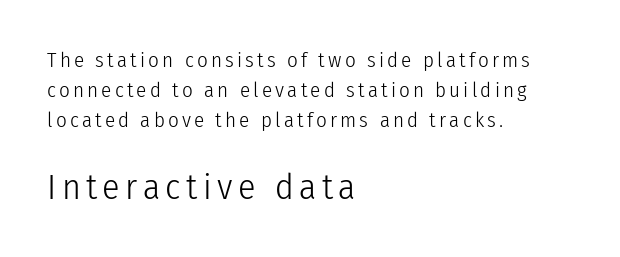
Notice how descenders clear the ascenders below comfortably — that's standard leading. Visually the block forms a straight wall on the left and a jagged coastline on the right. You can tell it's not italic because the verticals are truly vertical. The rendering uses natural spacing where letterforms have individual widths. What kind of face is this? One without serifs — a sans. Letters rest on an invisible, unmarked baseline.
